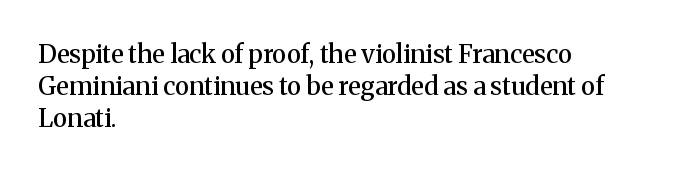
Tracking value appears to be zero — textbook default spacing. Weight check: semibold — heavier than regular, not quite bold. Line starts are locked; line ends wander. How would I describe the line gaps? Plain and ordinary. The gap between lines stays unmarked. Posture: straight, roman, zero tilt.
